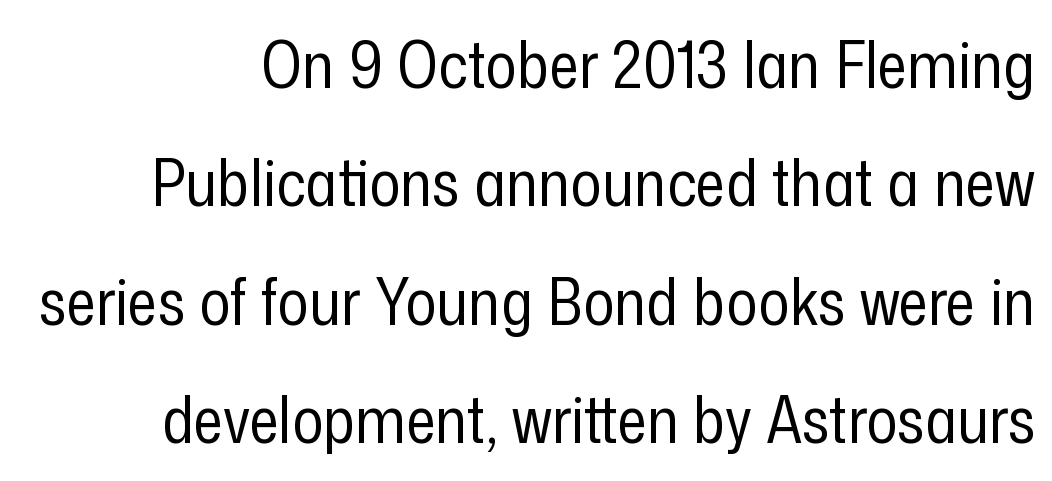
{"serif": "no", "italic": "no", "bold": "no", "weight": "regular", "width": "condensed", "stroke_contrast": "low", "x_height": "medium", "monospaced": "no", "underline": "no", "line_spacing_ratio": 1.82, "letter_spacing": "normal", "letter_spacing_em": 0.0, "glyph_px": 65}
